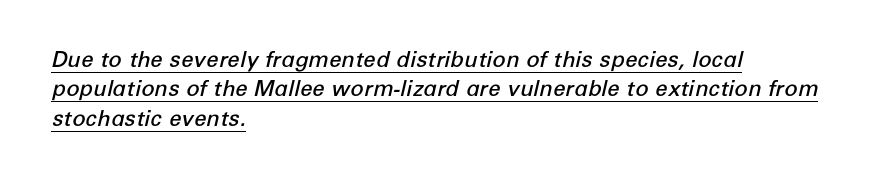
Q: Is the text bold? A: Semi-bold.
Q: Is the text italic (slanted)? A: Yes, it leans right by about 12 degrees.
Q: Is the text underlined? A: Yes.
Q: How is the paragraph aligned? A: Left-aligned.
Q: Is the spacing between letters normal or unusually wide? A: Normal.
Q: Is the spacing between lines tight, normal or loose? A: Normal.
